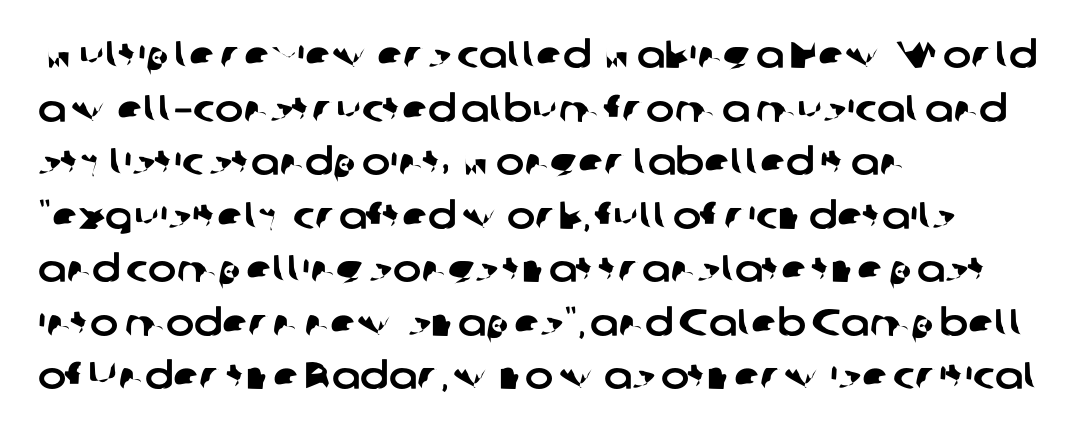
Q: Is the typeface a serif or a sans-serif typeface? A: Sans-serif.
Q: Is the text underlined? A: No.
Q: How is the paragraph aligned? A: Left-aligned.
Q: Is the spacing between letters normal or unusually wide? A: Normal.
Q: Is the spacing between lines tight, normal or loose? A: Normal.
Q: Width (condensed, normal, or wide)? A: Normal.
Q: Stroke contrast? A: Low.
Q: x-height? A: Medium.
Q: Monospaced? A: No.
